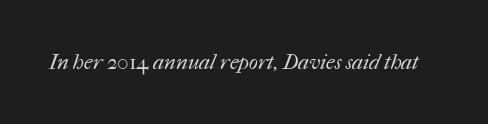
Students, note that the glyphs here touch the page at normal intervals. The typesetting does not lean heavy: it is not bold. Descender tails drop into unmarked territory.
